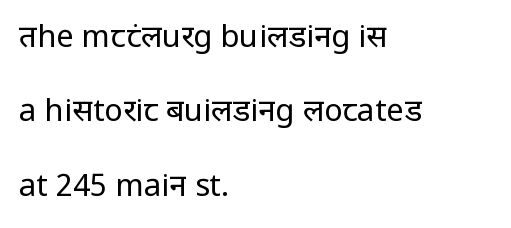
The image shows 31 px regular-weight sans-serif type, upright; set left-aligned, loose line spacing (2.4x), normal letter spacing, not underlined; low stroke contrast and a medium x-height.
